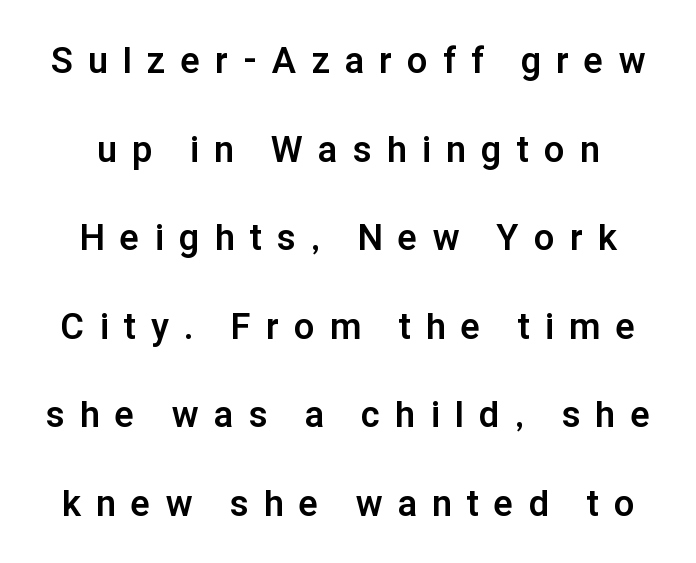
The image shows 36 px bold sans-serif type, upright; set loose line spacing (2.46x), unusually wide letter spacing (+0.43 em), not underlined; low stroke contrast and a medium x-height.
